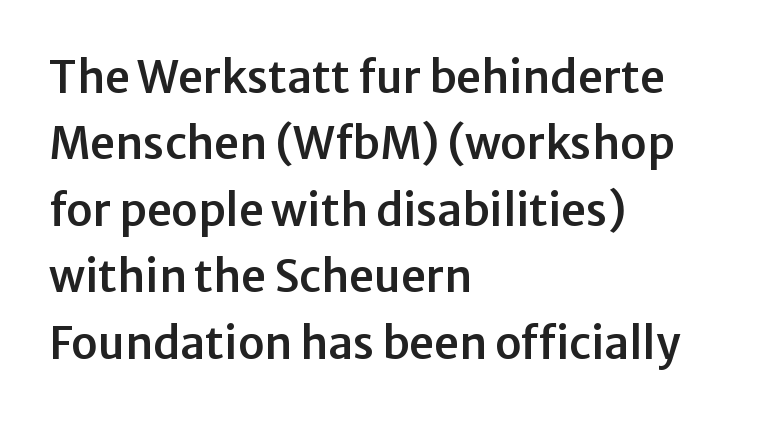
Bare-footed words on every line. Note the varied advance widths — an 'i' is clearly narrower than an 'm'. This is sans-serif lettering, the kind often seen on screens and signage. The rendering keeps characters at their native spacing.
